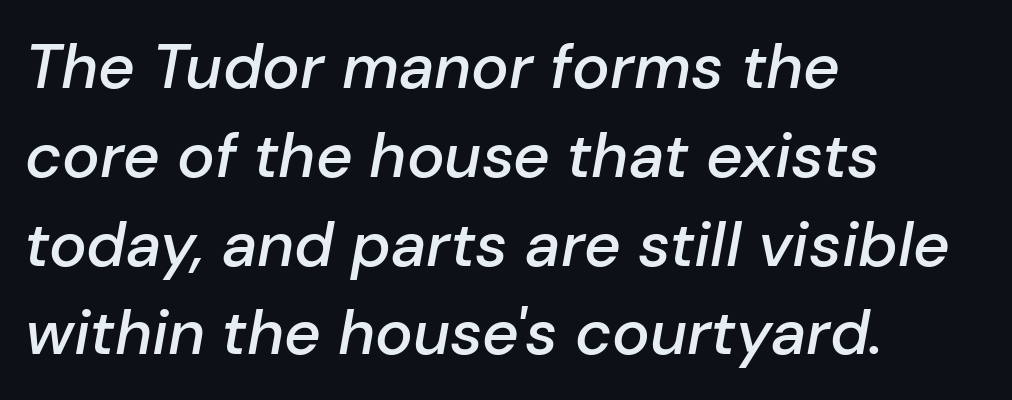
Q: Is the text bold? A: Semi-bold.
Q: Is the text italic (slanted)? A: Yes, it leans right by about 10 degrees.
Q: Is the text underlined? A: No.
Q: How is the paragraph aligned? A: Left-aligned.
Q: Is the spacing between letters normal or unusually wide? A: Normal.
Q: Is the spacing between lines tight, normal or loose? A: Normal.
Q: Width (condensed, normal, or wide)? A: Normal.
Q: Stroke contrast? A: Low.
Q: x-height? A: Medium.
Q: Monospaced? A: No.
